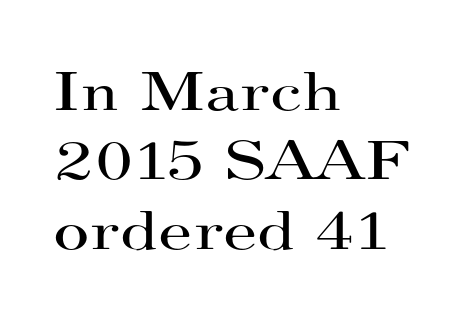
{"serif": "yes", "italic": "no", "bold": "no", "weight": "regular", "width": "wide", "stroke_contrast": "high", "x_height": "small", "monospaced": "no", "underline": "no", "align": "left", "line_spacing_ratio": 1.24, "letter_spacing": "normal", "letter_spacing_em": 0.0, "glyph_px": 56}
